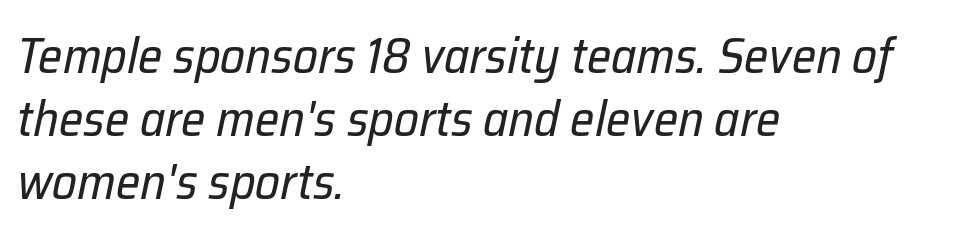
Is there much room between lines? A standard amount, neither cramped nor airy. A typesetter would mark this as italic. Underline: absent. This sample uses plain, unmodified letter spacing.
